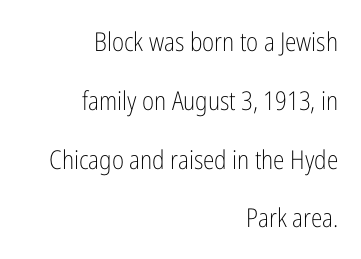
Plain, unruled lines of type. Default kerning and tracking; the words read as compact shapes. Horizontally, the lines are justified to the trailing edge only. Heft: none added — not bold. Compared with typical paragraphs, the rows here are farther apart.
